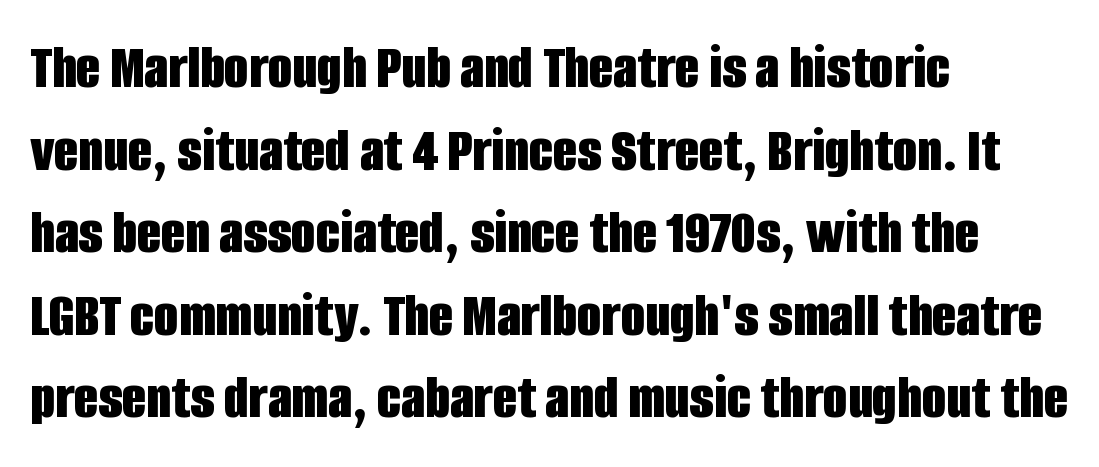
Q: Is the text bold? A: Yes.
Q: Is the text italic (slanted)? A: No, it is upright.
Q: Is the typeface a serif or a sans-serif typeface? A: Sans-serif.
Q: Is the text underlined? A: No.
Q: How is the paragraph aligned? A: Left-aligned.
Q: Is the spacing between letters normal or unusually wide? A: Normal.
Q: Is the spacing between lines tight, normal or loose? A: Normal.
Q: Width (condensed, normal, or wide)? A: Condensed.
Q: Stroke contrast? A: Low.
Q: x-height? A: Large.
Q: Monospaced? A: No.
